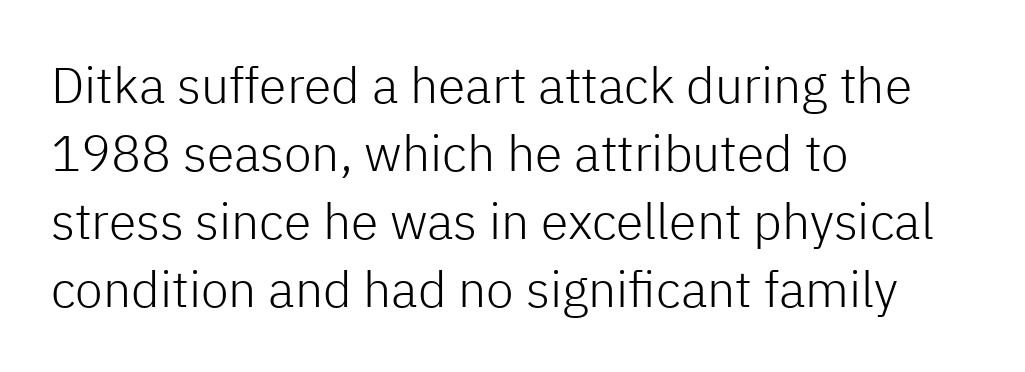
Q: Is the text bold? A: No.
Q: Is the text italic (slanted)? A: No, it is upright.
Q: Is the typeface a serif or a sans-serif typeface? A: Sans-serif.
Q: Is the text underlined? A: No.
Q: How is the paragraph aligned? A: Left-aligned.
Q: Is the spacing between letters normal or unusually wide? A: Normal.
Q: Is the spacing between lines tight, normal or loose? A: Normal.
Q: Width (condensed, normal, or wide)? A: Normal.
Q: Stroke contrast? A: Low.
Q: x-height? A: Medium.
Q: Monospaced? A: No.
